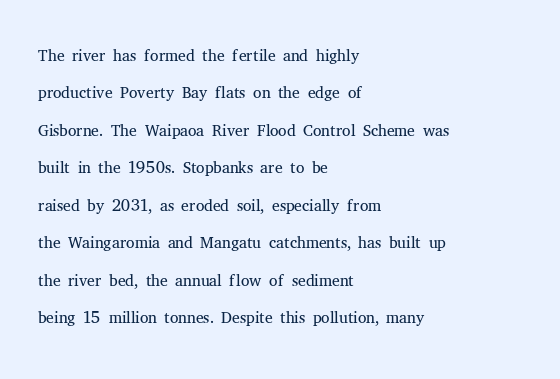
{"italic": "no", "bold": "no", "underline": "no", "align": "left", "line_spacing": "normal", "line_spacing_ratio": 1.56, "letter_spacing": "normal", "letter_spacing_em": 0.0, "glyph_px": 24}
